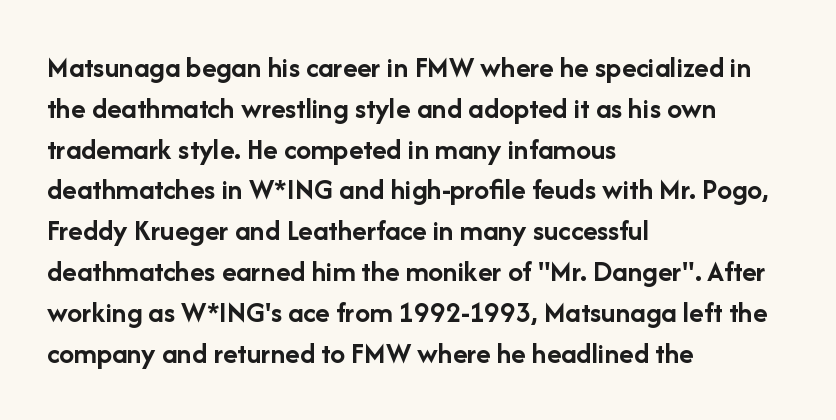
The image shows 30 px semibold sans-serif type, upright; set left-aligned, normal line spacing (1.36x), normal letter spacing, not underlined; low stroke contrast and a medium x-height.
